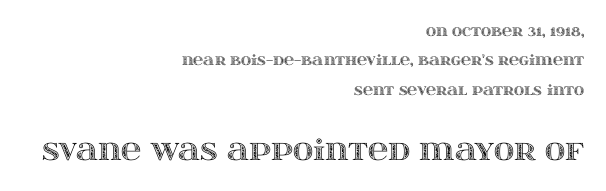
It's the straight-up-and-down kind of type. Line spacing here is loose. The passage shown begins with its smaller block and ends with its larger one. Type without underlining.
